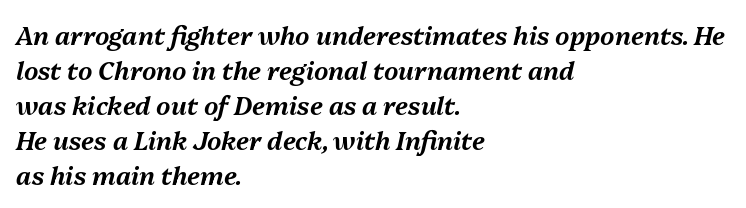
{"italic": "yes", "lean": "right", "slant_degrees": 13, "underline": "no", "align": "left", "line_spacing": "normal", "line_spacing_ratio": 1.4, "letter_spacing": "normal", "letter_spacing_em": 0.0, "glyph_px": 25}
